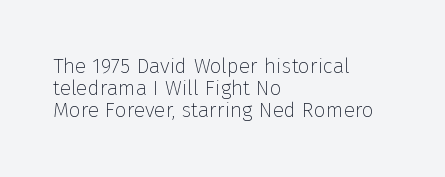
Q: Is the text bold? A: No.
Q: Is the text italic (slanted)? A: No, it is upright.
Q: Is the text underlined? A: No.
Q: How is the paragraph aligned? A: Left-aligned.
Q: Is the spacing between letters normal or unusually wide? A: Normal.
Q: Is the spacing between lines tight, normal or loose? A: Tight.
